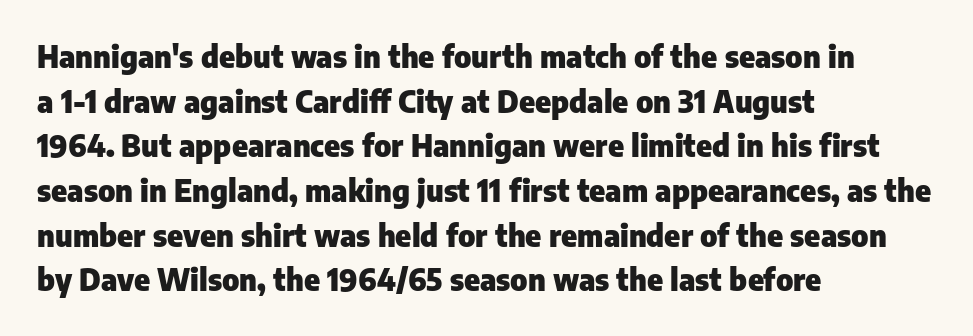
The image shows 30 px heavy sans-serif type, upright; set left-aligned, normal line spacing (1.49x), normal letter spacing, not underlined; low stroke contrast and a medium x-height.
